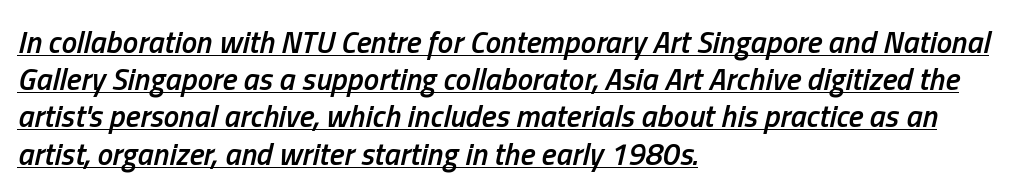
This rendering leaves character spacing at its baseline value. Heft: intermediate — a semibold. Think of a printed novel: that variable character pitch is what you see here. Notice how a bar underscores the lettering throughout. Layout note: lines flush left.
